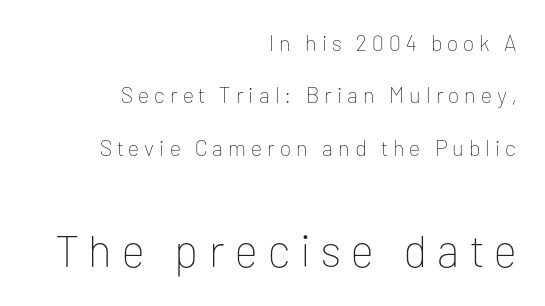
Q: Is the text bold? A: No.
Q: Is the text italic (slanted)? A: No, it is upright.
Q: Is the typeface a serif or a sans-serif typeface? A: Sans-serif.
Q: Is the text underlined? A: No.
Q: How is the paragraph aligned? A: Right-aligned.
Q: Is the spacing between letters normal or unusually wide? A: Unusually wide.
Q: Is the spacing between lines tight, normal or loose? A: Loose.
Q: Which block of text is set in a larger size, the first (top) or the second (bottom)? A: The second (bottom) one.
Q: Width (condensed, normal, or wide)? A: Normal.
Q: Stroke contrast? A: Low.
Q: x-height? A: Medium.
Q: Monospaced? A: No.
